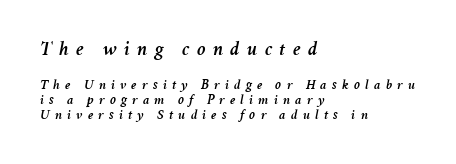
Characters follow at a spacing far wider than the type designer built in. Line spacing here is tight. Whoever set this made the first block the dominant, larger element. Style check: oblique.
